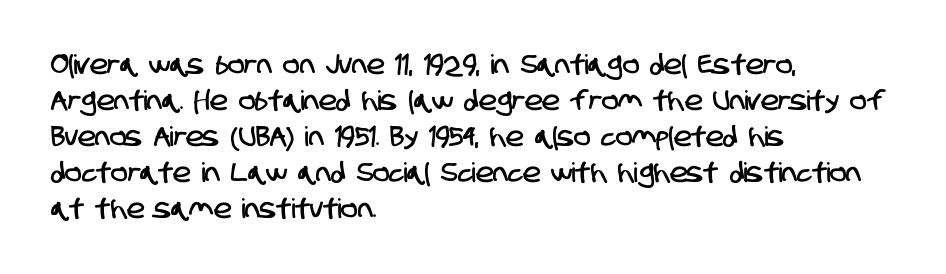
The image shows 27 px text type; set left-aligned, normal line spacing (1.33x), normal letter spacing, not underlined.
